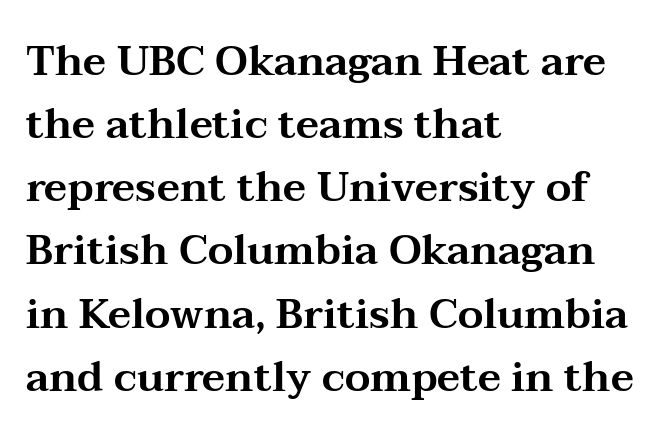
Q: Is the text italic (slanted)? A: No, it is upright.
Q: Is the typeface a serif or a sans-serif typeface? A: Serif.
Q: Is the text underlined? A: No.
Q: How is the paragraph aligned? A: Left-aligned.
Q: Is the spacing between letters normal or unusually wide? A: Normal.
Q: Is the spacing between lines tight, normal or loose? A: Normal.
Q: Width (condensed, normal, or wide)? A: Wide.
Q: Stroke contrast? A: Medium.
Q: x-height? A: Medium.
Q: Monospaced? A: No.
